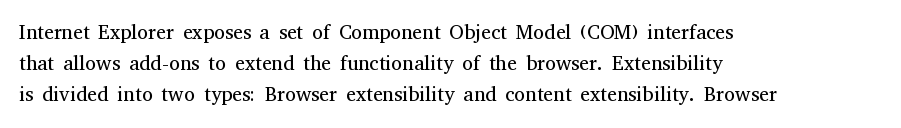
Between one letter and the next there's only the usual sliver of space. Letters rest on an invisible, unmarked baseline. Does the copy run flush right? No — it runs flush left. Nothing heavy about these letters — not bold at all.
